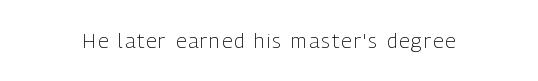
Q: Is the text bold? A: No.
Q: Is the text italic (slanted)? A: No, it is upright.
Q: Is the text underlined? A: No.
